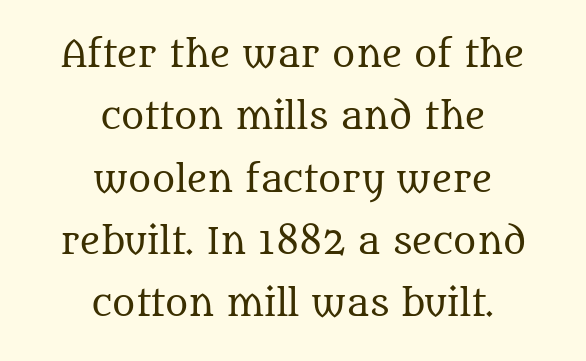
Q: Is the text bold? A: No.
Q: Is the text italic (slanted)? A: No, it is upright.
Q: Is the typeface a serif or a sans-serif typeface? A: Serif.
Q: Is the text underlined? A: No.
Q: How is the paragraph aligned? A: Centered.
Q: Is the spacing between letters normal or unusually wide? A: Normal.
Q: Width (condensed, normal, or wide)? A: Normal.
Q: Stroke contrast? A: Medium.
Q: x-height? A: Large.
Q: Monospaced? A: No.
